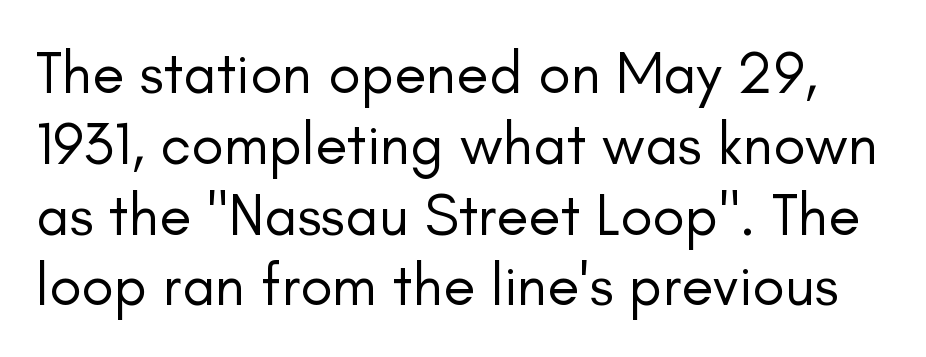
Does the lettering tilt? It doesn't — this is upright. Check where the strokes stop: nothing finishes them off — pure sans. The line texture is even and compact thanks to regular tracking. Caption: face not bold, strokes unweighted.
